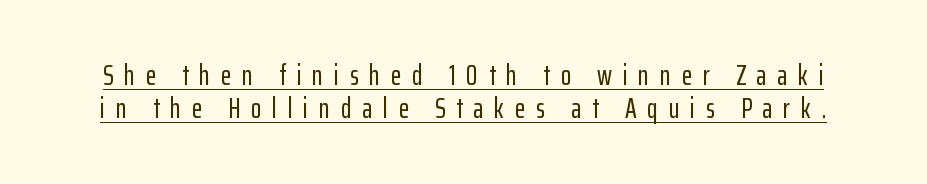
Look at the bottom of the vertical strokes: they stop flat, with no serifs. The letters advance in unequal steps, a hallmark of proportional type. Notice how the stems are strictly vertical — no italics here. Emphasis is given by a line drawn under the lettering. The passage shown has open, widely tracked lettering throughout.
